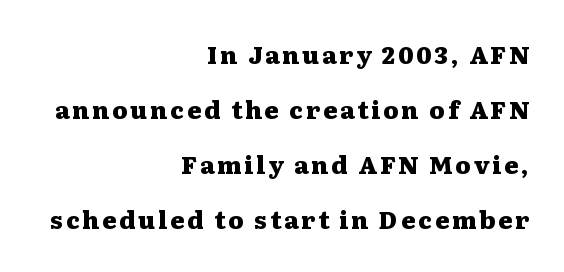
I'd describe the lettering as bold — thick and assertive. Teacher's note: observe the even right margin — that is flush-right alignment. A typesetter would call this leading open, well beyond the default. A typesetter would mark this as roman, not italic.
